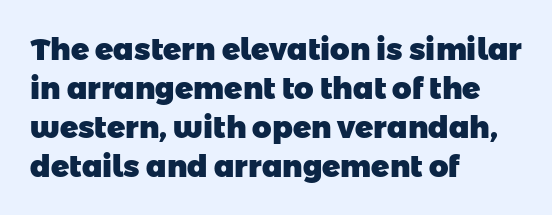
{"serif": "no", "bold": "yes", "weight": "heavy", "width": "normal", "stroke_contrast": "low", "x_height": "medium", "monospaced": "no", "underline": "no", "align": "left", "line_spacing": "normal", "line_spacing_ratio": 1.3, "letter_spacing": "normal", "letter_spacing_em": 0.0, "glyph_px": 30}
